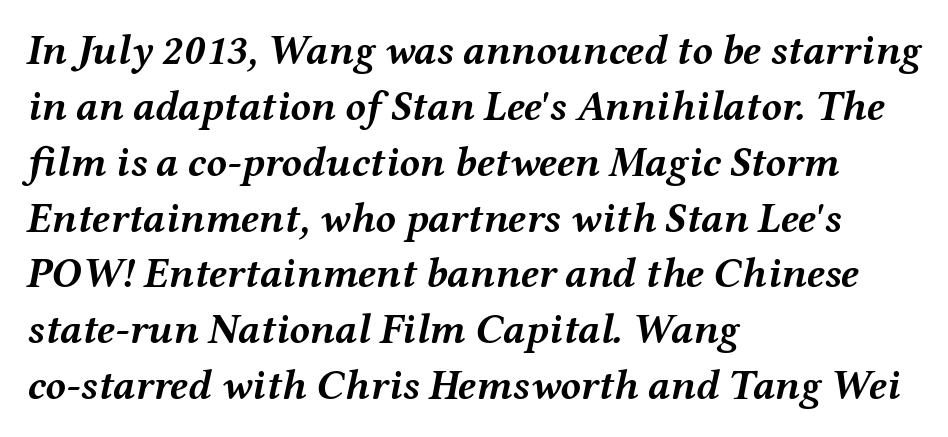
{"italic": "yes", "lean": "right", "slant_degrees": 12, "bold": "yes", "weight": "semibold", "width": "wide", "stroke_contrast": "medium", "x_height": "medium", "monospaced": "no", "underline": "no", "align": "left", "line_spacing": "normal", "line_spacing_ratio": 1.33, "letter_spacing": "normal", "letter_spacing_em": 0.0, "glyph_px": 42}
